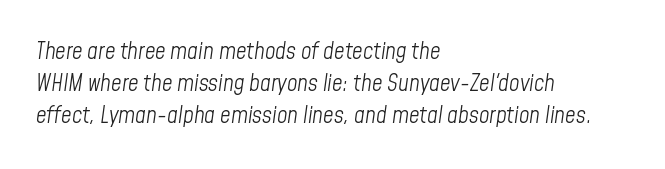
No word sits above an underline. Looking at the ascenders, they clearly lean. Regarding leading, the lines here are spaced in the standard way. Teacher's note: observe the even left margin — that is flush-left alignment.
